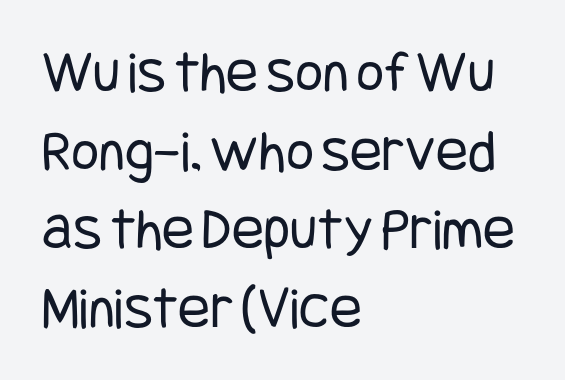
{"serif": "no", "italic": "no", "bold": "no", "weight": "regular", "width": "condensed", "stroke_contrast": "low", "x_height": "large", "underline": "no", "align": "left", "line_spacing": "normal", "line_spacing_ratio": 1.31, "letter_spacing": "normal", "letter_spacing_em": 0.0, "glyph_px": 60}
